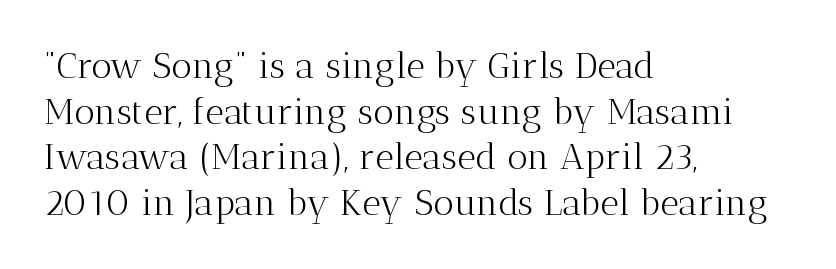
The image shows 36 px light serif type, upright; set left-aligned, normal line spacing (1.27x), normal letter spacing, not underlined; medium stroke contrast and a medium x-height.
